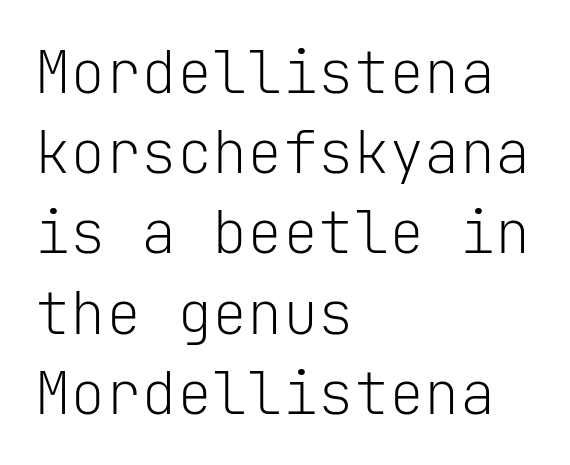
Q: Is the text bold? A: No.
Q: Is the text italic (slanted)? A: No, it is upright.
Q: Is the typeface a serif or a sans-serif typeface? A: Sans-serif.
Q: Is the text underlined? A: No.
Q: How is the paragraph aligned? A: Left-aligned.
Q: Is the spacing between letters normal or unusually wide? A: Normal.
Q: Is the spacing between lines tight, normal or loose? A: Normal.
Q: Width (condensed, normal, or wide)? A: Normal.
Q: Stroke contrast? A: Low.
Q: x-height? A: Medium.
Q: Monospaced? A: Yes.
